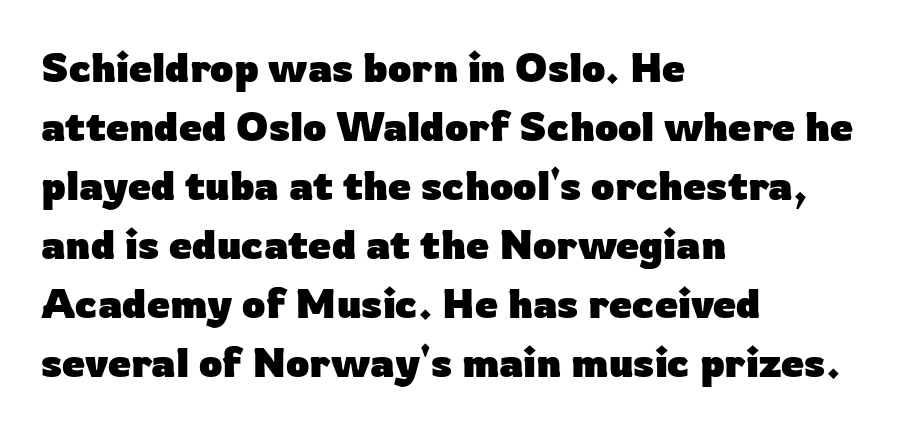
{"serif": "no", "italic": "no", "bold": "yes", "weight": "heavy", "width": "normal", "stroke_contrast": "low", "x_height": "medium", "monospaced": "no", "underline": "no", "align": "left", "line_spacing": "normal", "line_spacing_ratio": 1.44, "letter_spacing": "normal", "letter_spacing_em": 0.0, "glyph_px": 41}
